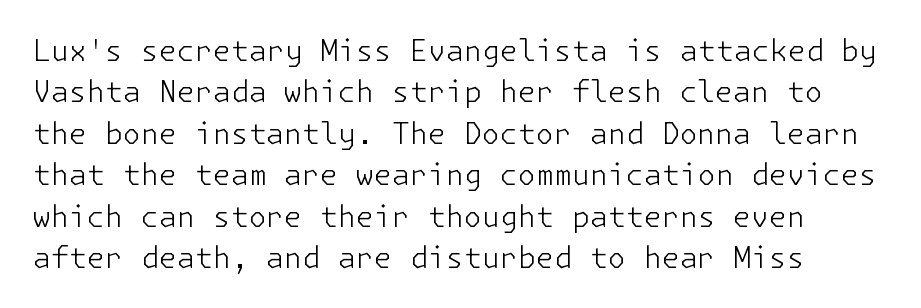
The image shows 29 px light sans-serif type, upright; set normal line spacing (1.43x), normal letter spacing, not underlined; low stroke contrast and a medium x-height.
